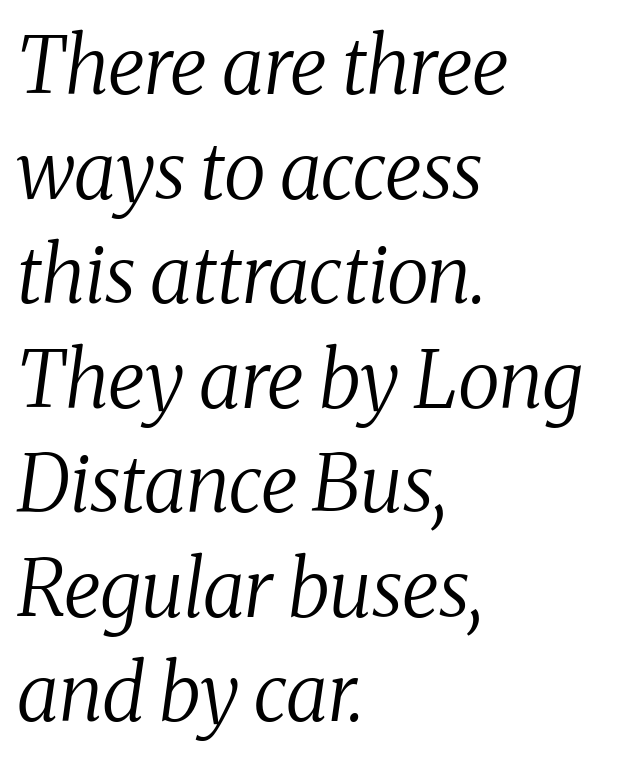
{"serif": "yes", "italic": "yes", "lean": "right", "slant_degrees": 8, "bold": "no", "weight": "regular", "width": "normal", "stroke_contrast": "medium", "x_height": "medium", "monospaced": "no", "underline": "no", "align": "left", "line_spacing": "normal", "line_spacing_ratio": 1.34, "letter_spacing": "normal", "letter_spacing_em": 0.0, "glyph_px": 78}
